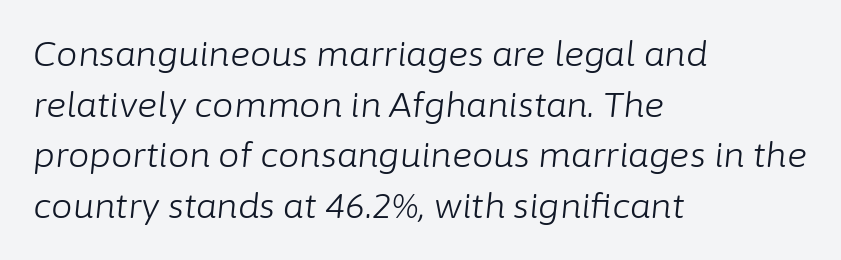
The strokes carry an ordinary text weight at most. These lines keep a tight, regular rhythm from letter to letter. The passage shown stacks its lines at a standard gap. Varying glyph widths throughout — classic text-font behaviour. The space directly below the letters is spotless. An italicized treatment has been applied to the whole sample.
